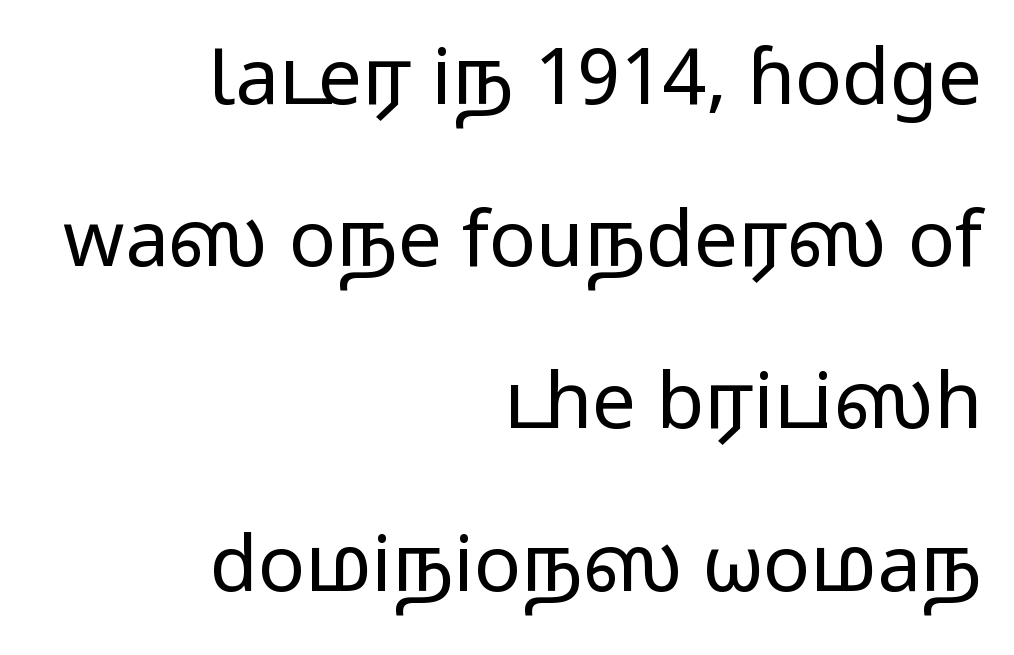
The image shows 78 px regular-weight, wide sans-serif type, upright; set right-aligned, loose line spacing (2.08x), normal letter spacing, not underlined; low stroke contrast and a medium x-height.
